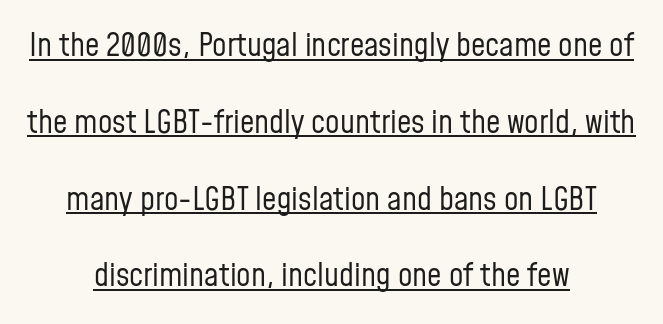
The image shows 32 px regular-weight, condensed sans-serif type, upright; set centered, loose line spacing (2.4x), normal letter spacing, underlined; low stroke contrast and a medium x-height.
